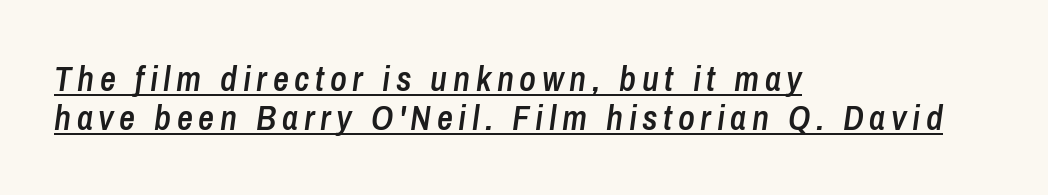
{"italic": "yes", "lean": "right", "slant_degrees": 8, "bold": "semi", "weight": "semibold", "width": "condensed", "stroke_contrast": "low", "x_height": "medium", "monospaced": "no", "underline": "yes", "align": "left", "line_spacing": "tight", "line_spacing_ratio": 1.11, "glyph_px": 35}
